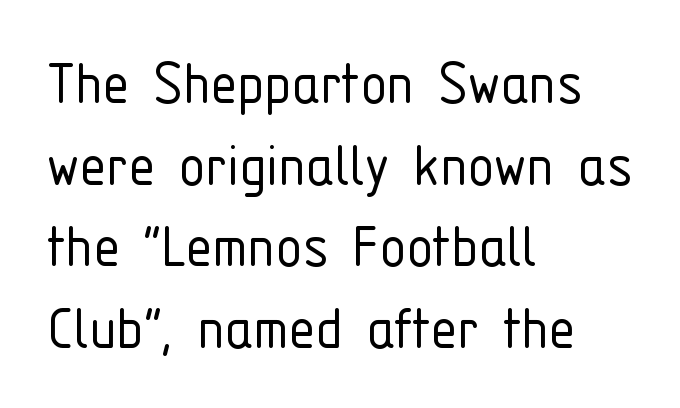
The image shows 67 px light, condensed sans-serif type, upright; set left-aligned, line spacing 1.22x, normal letter spacing, not underlined; low stroke contrast and a medium x-height.
